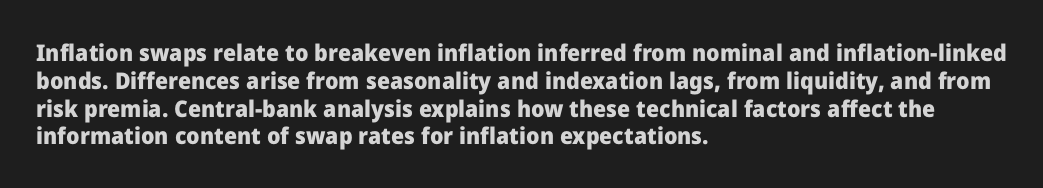
{"italic": "no", "bold": "yes", "underline": "no", "align": "left", "line_spacing_ratio": 1.21, "letter_spacing": "normal", "letter_spacing_em": 0.0, "glyph_px": 23}
